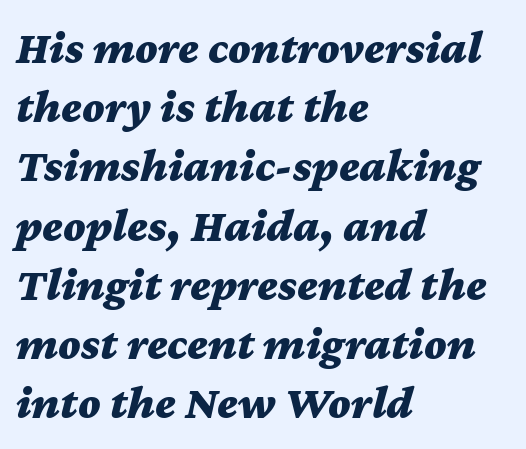
{"italic": "yes", "lean": "right", "slant_degrees": 12, "bold": "yes", "weight": "bold", "width": "wide", "stroke_contrast": "medium", "x_height": "medium", "monospaced": "no", "underline": "no", "align": "left", "line_spacing": "normal", "line_spacing_ratio": 1.26, "letter_spacing": "normal", "letter_spacing_em": 0.0, "glyph_px": 47}
